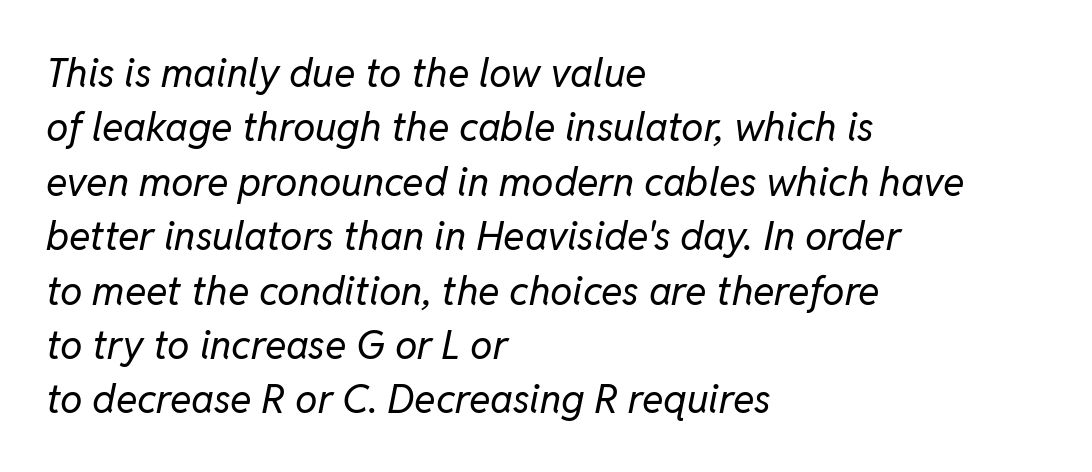
{"italic": "yes", "lean": "right", "slant_degrees": 11, "bold": "no", "weight": "regular", "width": "normal", "stroke_contrast": "low", "x_height": "medium", "monospaced": "no", "underline": "no", "align": "left", "line_spacing": "normal", "line_spacing_ratio": 1.36, "letter_spacing": "normal", "letter_spacing_em": 0.0, "glyph_px": 40}
